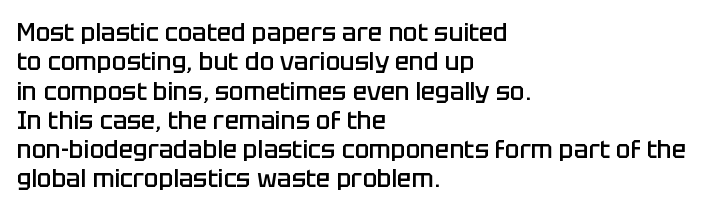
{"italic": "no", "bold": "semi", "underline": "no", "align": "left", "line_spacing_ratio": 1.22, "letter_spacing": "normal", "letter_spacing_em": 0.0, "glyph_px": 24}
